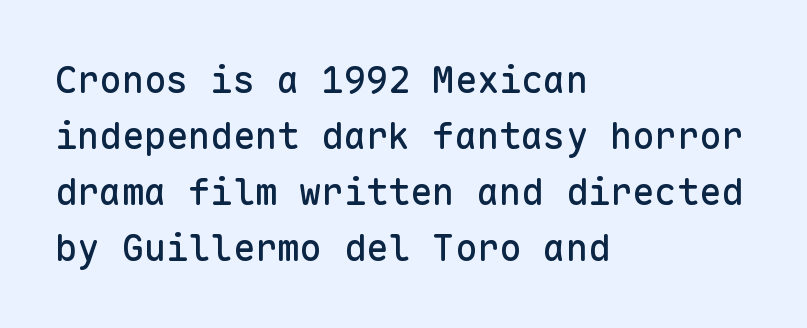
{"serif": "no", "italic": "no", "width": "normal", "stroke_contrast": "low", "x_height": "medium", "monospaced": "yes", "underline": "no", "align": "left", "line_spacing": "normal", "line_spacing_ratio": 1.51, "letter_spacing": "normal", "letter_spacing_em": 0.0, "glyph_px": 37}
